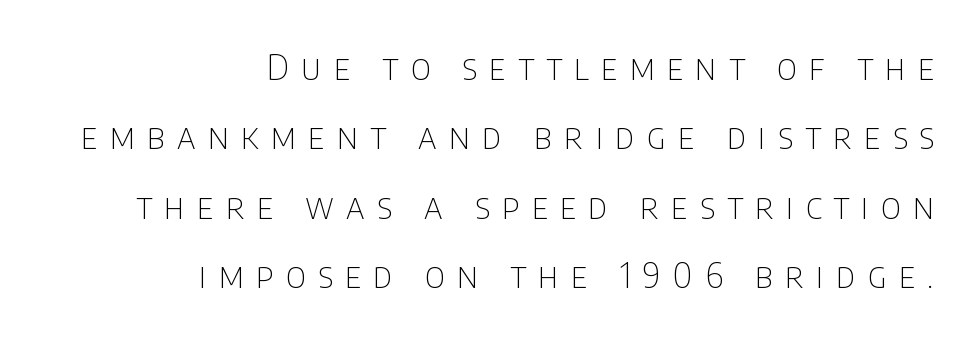
Q: Is the text bold? A: No.
Q: Is the text italic (slanted)? A: No, it is upright.
Q: Is the typeface a serif or a sans-serif typeface? A: Sans-serif.
Q: Is the text underlined? A: No.
Q: How is the paragraph aligned? A: Right-aligned.
Q: Is the spacing between letters normal or unusually wide? A: Unusually wide.
Q: Is the spacing between lines tight, normal or loose? A: Loose.
Q: Width (condensed, normal, or wide)? A: Condensed.
Q: Stroke contrast? A: Low.
Q: x-height? A: Large.
Q: Monospaced? A: No.
